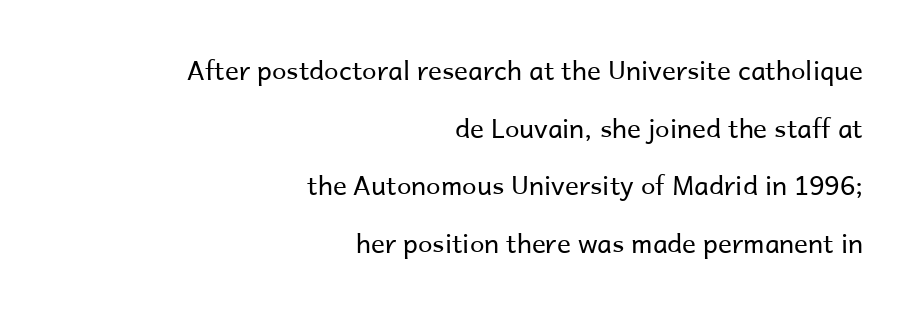
Q: Is the text bold? A: No.
Q: Is the text italic (slanted)? A: No, it is upright.
Q: Is the text underlined? A: No.
Q: How is the paragraph aligned? A: Right-aligned.
Q: Is the spacing between letters normal or unusually wide? A: Normal.
Q: Is the spacing between lines tight, normal or loose? A: Loose.
